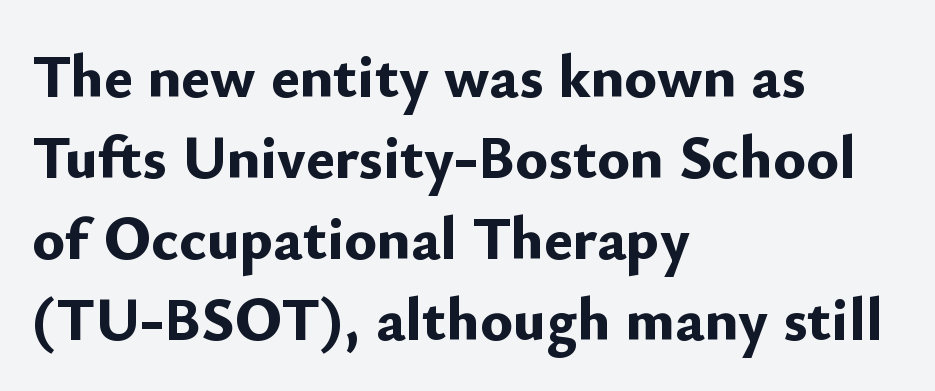
Q: Is the text bold? A: Yes.
Q: Is the text italic (slanted)? A: No, it is upright.
Q: Is the typeface a serif or a sans-serif typeface? A: Sans-serif.
Q: Is the text underlined? A: No.
Q: How is the paragraph aligned? A: Left-aligned.
Q: Is the spacing between letters normal or unusually wide? A: Normal.
Q: Is the spacing between lines tight, normal or loose? A: Normal.
Q: Width (condensed, normal, or wide)? A: Normal.
Q: Stroke contrast? A: Low.
Q: x-height? A: Small.
Q: Monospaced? A: No.
